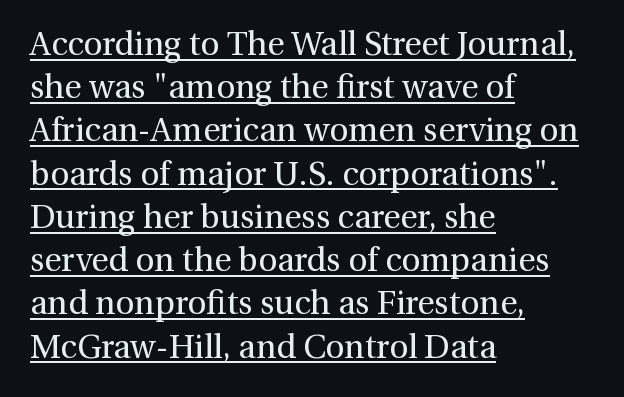
Q: Is the text bold? A: No.
Q: Is the text italic (slanted)? A: No, it is upright.
Q: Is the typeface a serif or a sans-serif typeface? A: Serif.
Q: Is the text underlined? A: Yes.
Q: How is the paragraph aligned? A: Left-aligned.
Q: Is the spacing between letters normal or unusually wide? A: Normal.
Q: Is the spacing between lines tight, normal or loose? A: Normal.
Q: Width (condensed, normal, or wide)? A: Normal.
Q: Stroke contrast? A: Medium.
Q: x-height? A: Medium.
Q: Monospaced? A: No.
